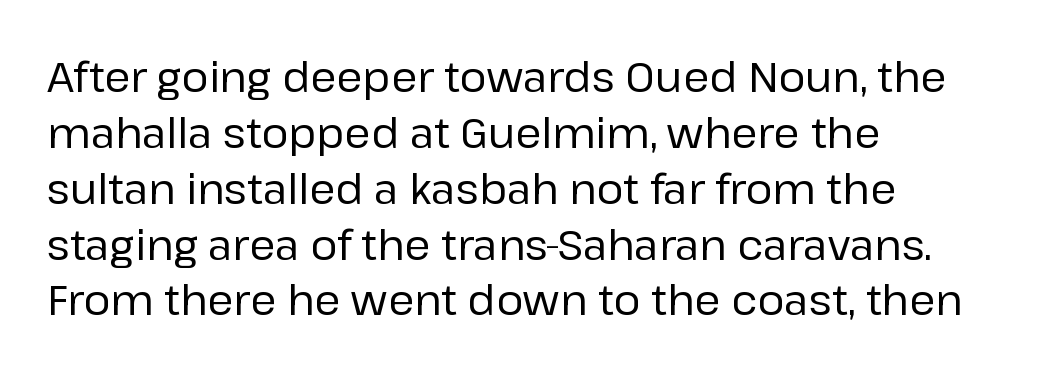
{"serif": "no", "italic": "no", "bold": "no", "weight": "regular", "width": "normal", "stroke_contrast": "low", "x_height": "medium", "monospaced": "no", "underline": "no", "align": "left", "line_spacing": "normal", "line_spacing_ratio": 1.33, "letter_spacing": "normal", "letter_spacing_em": 0.0, "glyph_px": 42}
